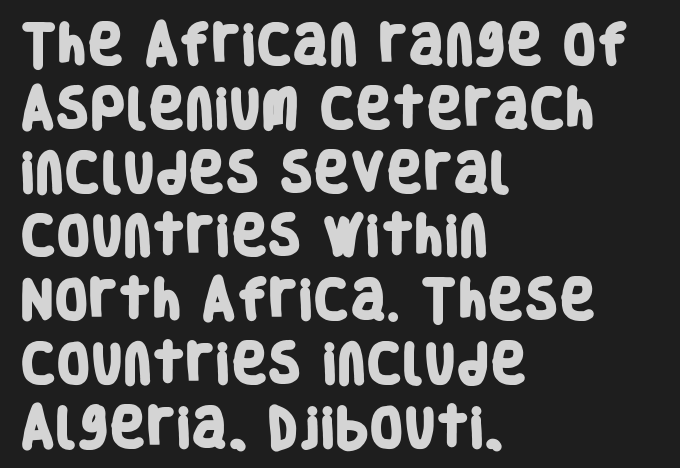
Q: Is the text bold? A: Yes.
Q: Is the typeface a serif or a sans-serif typeface? A: Sans-serif.
Q: Is the text underlined? A: No.
Q: How is the paragraph aligned? A: Left-aligned.
Q: Is the spacing between letters normal or unusually wide? A: Normal.
Q: Is the spacing between lines tight, normal or loose? A: Normal.
Q: Width (condensed, normal, or wide)? A: Condensed.
Q: Stroke contrast? A: Low.
Q: x-height? A: Large.
Q: Monospaced? A: No.
